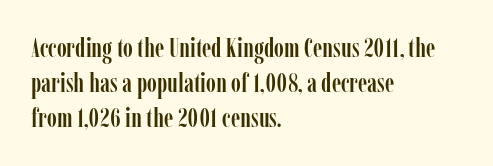
The image shows 27 px text type, upright; set left-aligned, normal line spacing (1.3x), normal letter spacing, not underlined.
